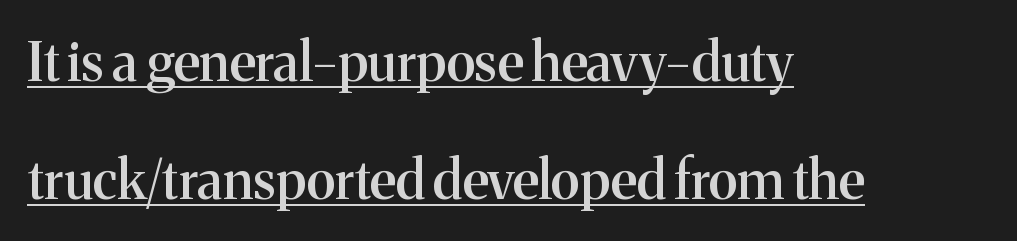
Each new line begins a long way beneath the previous one. These lines are set flush left with a ragged right edge. Decoration check: the copy is underlined. Do the characters align in a grid? No, the font is proportional. The face used here is rendered with its standard letterfit. Every stem runs plumb, perpendicular to the baseline.
